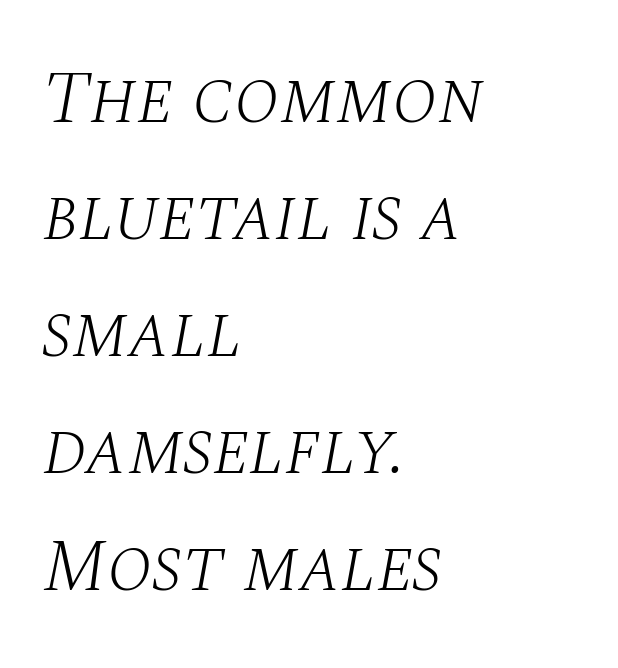
The image shows 74 px light serif type, italic (leaning right); set left-aligned, normal line spacing (1.58x), normal letter spacing, not underlined; medium stroke contrast and a large x-height.
